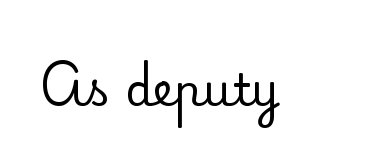
{"serif": "yes", "italic": "no", "width": "normal", "stroke_contrast": "low", "x_height": "small", "monospaced": "no", "underline": "no", "letter_spacing": "normal", "letter_spacing_em": 0.0, "glyph_px": 45}
